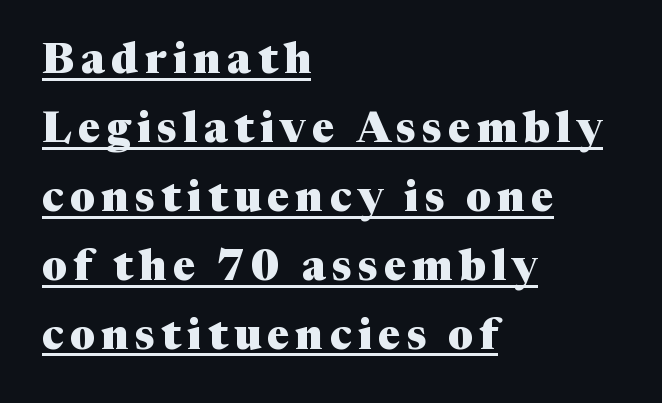
Q: Is the text bold? A: Yes.
Q: Is the text italic (slanted)? A: No, it is upright.
Q: Is the typeface a serif or a sans-serif typeface? A: Serif.
Q: Is the text underlined? A: Yes.
Q: How is the paragraph aligned? A: Left-aligned.
Q: Is the spacing between lines tight, normal or loose? A: Normal.
Q: Width (condensed, normal, or wide)? A: Normal.
Q: Stroke contrast? A: Medium.
Q: x-height? A: Medium.
Q: Monospaced? A: No.
